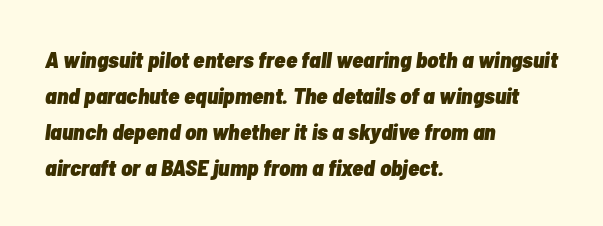
The image shows 23 px bold type, italic (leaning right); set left-aligned, normal line spacing (1.56x), normal letter spacing, not underlined.
